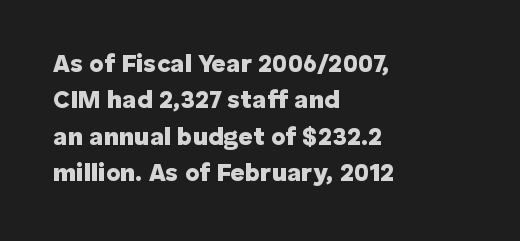
The image shows 25 px bold type, upright; set left-aligned, normal line spacing (1.46x), normal letter spacing, not underlined.
